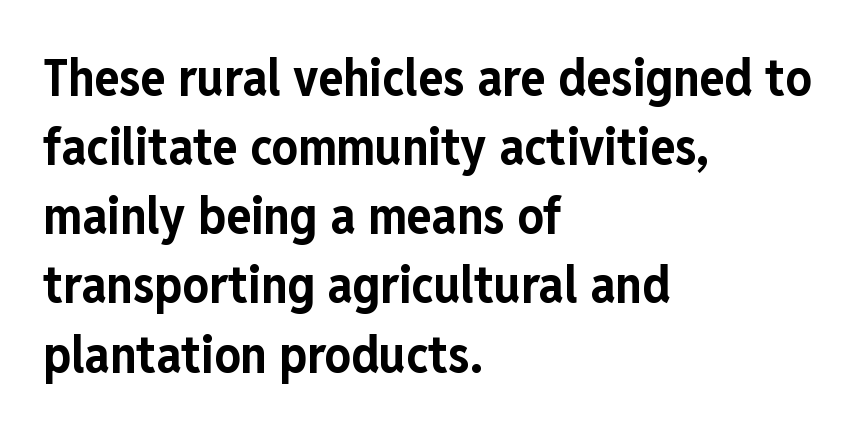
The image shows 52 px bold, condensed sans-serif type, upright; set left-aligned, normal line spacing (1.33x), normal letter spacing, not underlined; low stroke contrast and a medium x-height.
